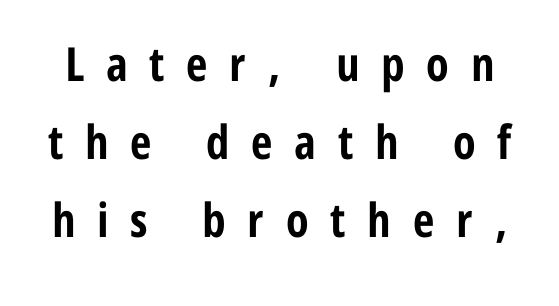
{"serif": "no", "italic": "no", "bold": "yes", "weight": "bold", "width": "condensed", "stroke_contrast": "low", "x_height": "medium", "monospaced": "no", "underline": "no", "line_spacing": "normal", "line_spacing_ratio": 1.66, "letter_spacing": "wide", "letter_spacing_em": 0.46, "glyph_px": 47}
